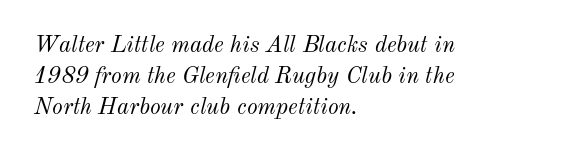
Q: Is the text bold? A: No.
Q: Is the text italic (slanted)? A: Yes, it leans right by about 12 degrees.
Q: Is the text underlined? A: No.
Q: How is the paragraph aligned? A: Left-aligned.
Q: Is the spacing between letters normal or unusually wide? A: Normal.
Q: Is the spacing between lines tight, normal or loose? A: Normal.
